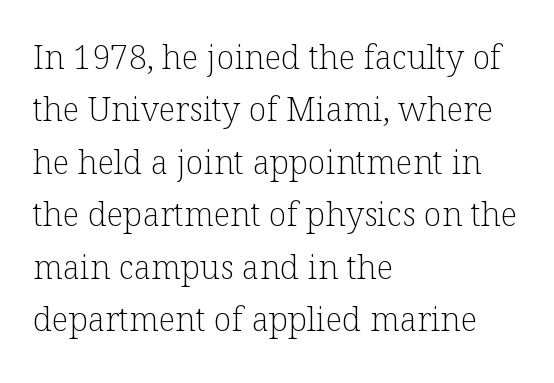
Short and long lines alike share a common starting point at left. Spacing between characters is what you'd get straight out of the box. Typographically, this falls in the serif category. The passage shown is typed in a proportional face where columns would drift. Check the space under the baseline: it is left empty. The designer left line spacing at the default.
